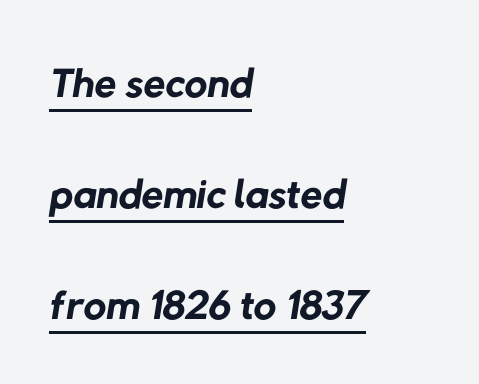
Q: Is the text bold? A: No.
Q: Is the typeface a serif or a sans-serif typeface? A: Sans-serif.
Q: Is the text underlined? A: Yes.
Q: How is the paragraph aligned? A: Left-aligned.
Q: Is the spacing between letters normal or unusually wide? A: Normal.
Q: Width (condensed, normal, or wide)? A: Normal.
Q: Stroke contrast? A: Low.
Q: x-height? A: Medium.
Q: Monospaced? A: No.
